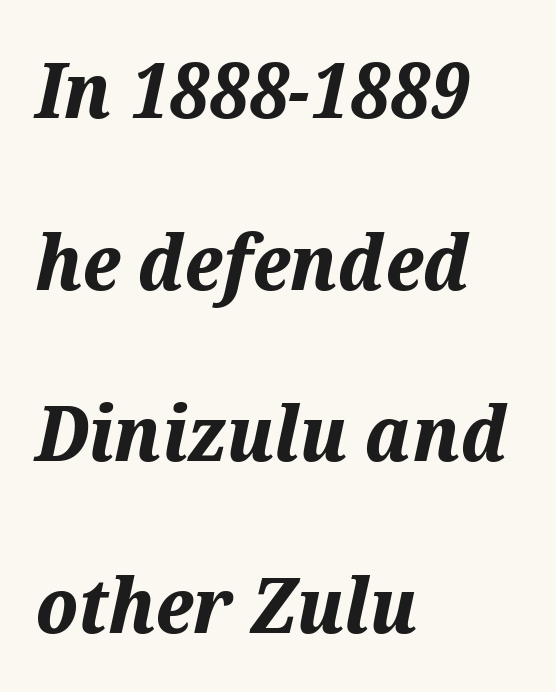
The image shows 77 px bold type, italic (leaning right); set left-aligned, loose line spacing (2.23x), normal letter spacing, not underlined; medium stroke contrast and a medium x-height.
